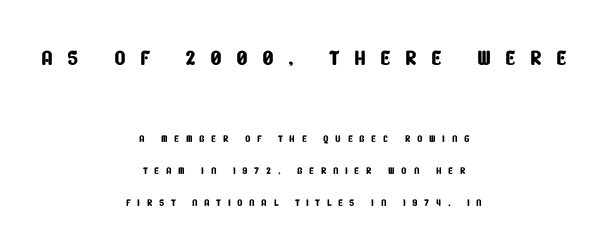
Which of the two is more prominent by size? The first, at the top. The gap between lines stays unmarked. There is plenty of visible air inserted between adjacent glyphs. Looks like regular typesetting: each glyph gets only the width it needs. Type style note: lacks serifs. Reading down the column, the eye jumps a long way to each next line.
